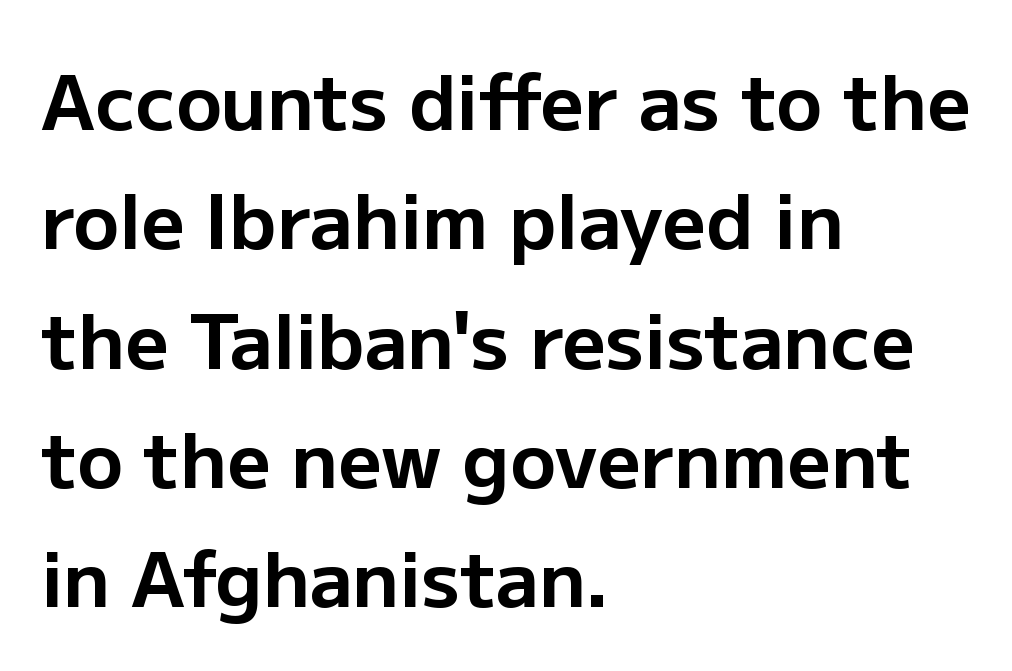
{"serif": "no", "italic": "no", "bold": "yes", "weight": "bold", "width": "normal", "stroke_contrast": "low", "x_height": "medium", "monospaced": "no", "underline": "no", "align": "left", "line_spacing": "normal", "line_spacing_ratio": 1.57, "letter_spacing": "normal", "letter_spacing_em": 0.0, "glyph_px": 76}
